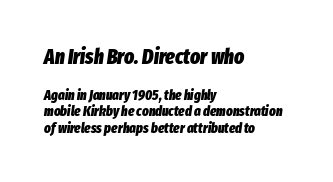
Q: Is the text bold? A: Yes.
Q: Is the text italic (slanted)? A: Yes, it leans right by about 8 degrees.
Q: Is the text underlined? A: No.
Q: How is the paragraph aligned? A: Left-aligned.
Q: Is the spacing between letters normal or unusually wide? A: Normal.
Q: Which block of text is set in a larger size, the first (top) or the second (bottom)? A: The first (top) one.
